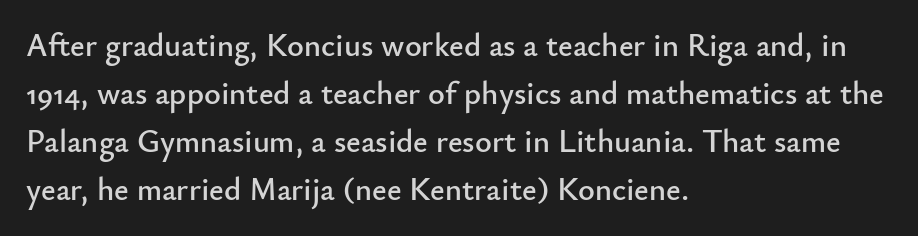
Classification — sans serif. The text block is weighted toward the left margin, trailing off unevenly rightward. Honestly, the letter spacing is just normal — you wouldn't notice it. Summary of vertical rhythm: regular, with standard interline spacing. The face used here is proportionally spaced, like ordinary book or web type.
